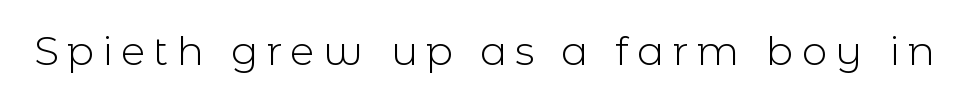
Q: Is the text bold? A: No.
Q: Is the text italic (slanted)? A: No, it is upright.
Q: Is the typeface a serif or a sans-serif typeface? A: Sans-serif.
Q: Is the text underlined? A: No.
Q: Is the spacing between letters normal or unusually wide? A: Unusually wide.
Q: Width (condensed, normal, or wide)? A: Normal.
Q: x-height? A: Medium.
Q: Monospaced? A: No.
